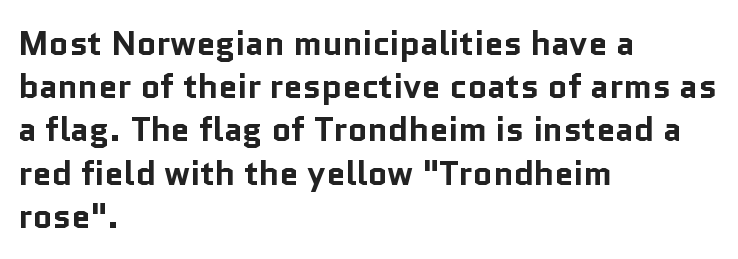
The image shows 34 px bold sans-serif type, upright; set left-aligned, normal line spacing (1.27x), normal letter spacing, not underlined; low stroke contrast and a medium x-height.
